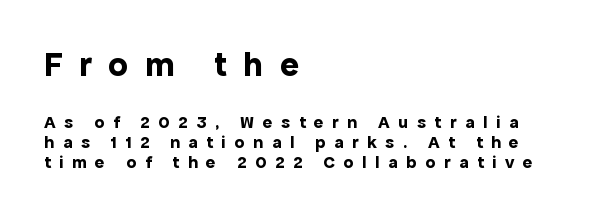
Q: Is the text bold? A: Yes.
Q: Is the text italic (slanted)? A: No, it is upright.
Q: Is the typeface a serif or a sans-serif typeface? A: Sans-serif.
Q: Is the text underlined? A: No.
Q: How is the paragraph aligned? A: Left-aligned.
Q: Is the spacing between letters normal or unusually wide? A: Unusually wide.
Q: Is the spacing between lines tight, normal or loose? A: Tight.
Q: Which block of text is set in a larger size, the first (top) or the second (bottom)? A: The first (top) one.
Q: Width (condensed, normal, or wide)? A: Normal.
Q: x-height? A: Medium.
Q: Monospaced? A: No.
